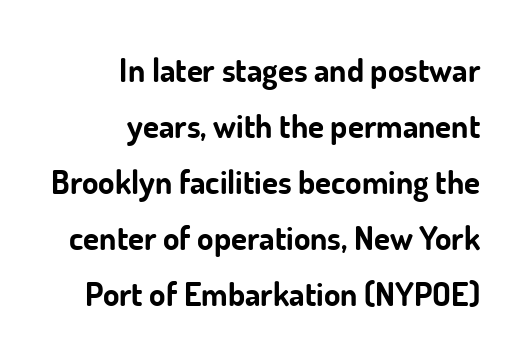
The image shows 33 px bold sans-serif type, upright; set right-aligned, normal line spacing (1.7x), normal letter spacing, not underlined; low stroke contrast and a small x-height.
